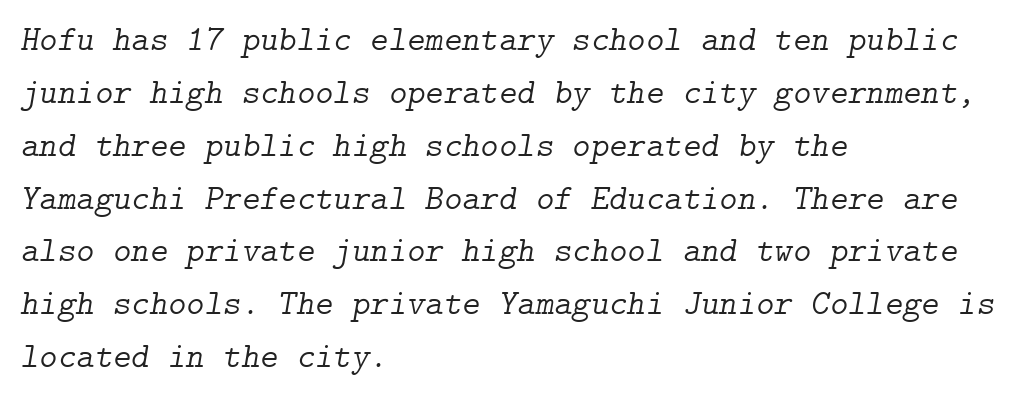
Letter spacing: default. Students, observe: this is what conventionally led text looks like. Tall strokes in this sample are angled rather than plumb. Teacher's note: observe the even left margin — that is flush-left alignment. The characters are drawn with everyday or finer stroke widths.
